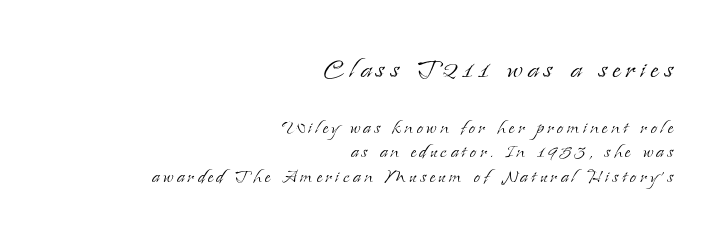
The image shows 34 px light serif type; set right-aligned, tight line spacing (1.07x), not underlined; the first (top) block is 1.48x larger; low stroke contrast and a small x-height.
